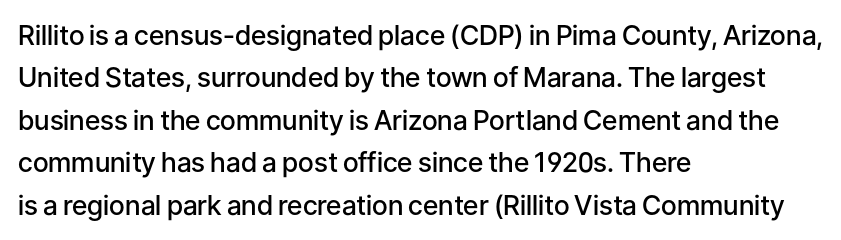
{"italic": "no", "bold": "semi", "underline": "no", "align": "left", "line_spacing": "normal", "line_spacing_ratio": 1.57, "letter_spacing": "normal", "letter_spacing_em": 0.0, "glyph_px": 27}
